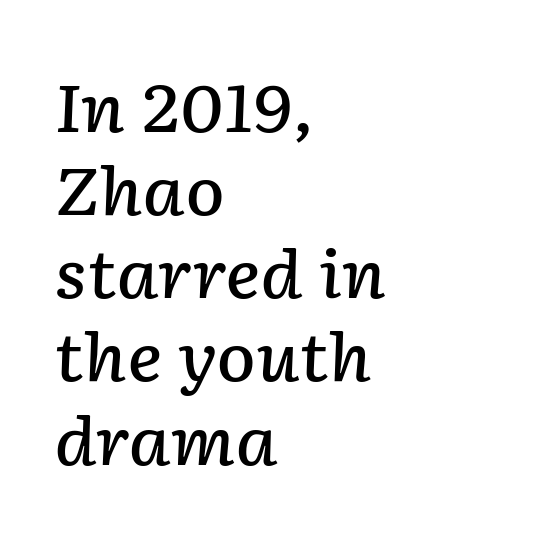
Character widths vary here, with narrow letters taking less room than wide ones. If you drew a ruler down the left edge, every line would touch it. Italic? Definitely — the glyphs are oblique. Compared with an ordinary text face, these strokes are moderately heavier — a semibold. Quick note: interline space is typical.
